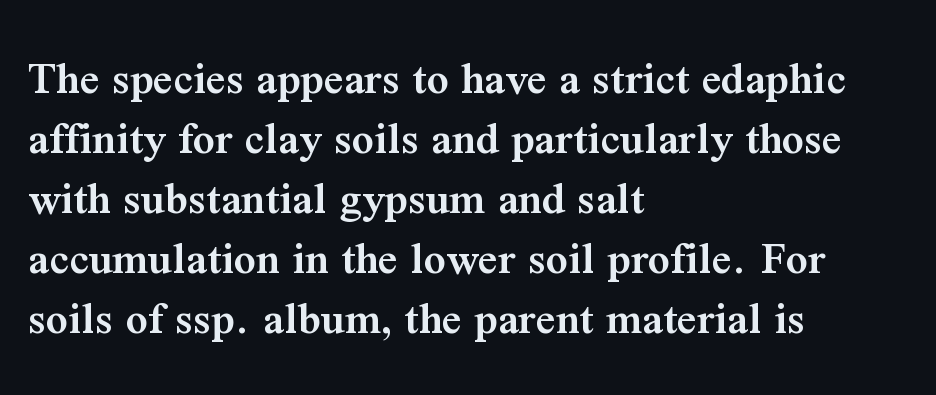
The image shows 48 px semibold serif type, upright; set left-aligned, normal line spacing (1.25x), normal letter spacing, not underlined; medium stroke contrast and a medium x-height.
